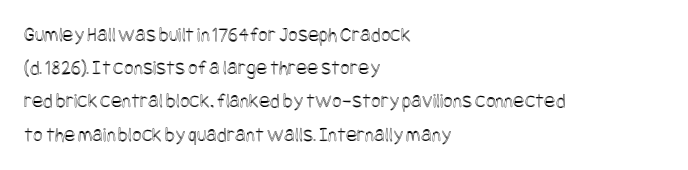
The tracking reads as untouched default to a designer's eye. Anything drawn beneath the words? Only blank space. Leading: standard. The lettering holds an erect, upright posture throughout.
